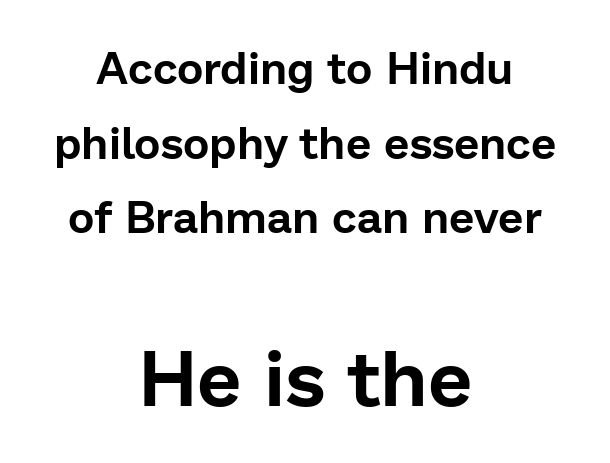
Quick note: not italic, upright. This layout puts the modest block above and the oversized block below. Nothing sits at the stroke ends, so this counts as sans-serif. Students, note that the glyphs here touch the page at normal intervals. Each row of text sits above clean, open space.
